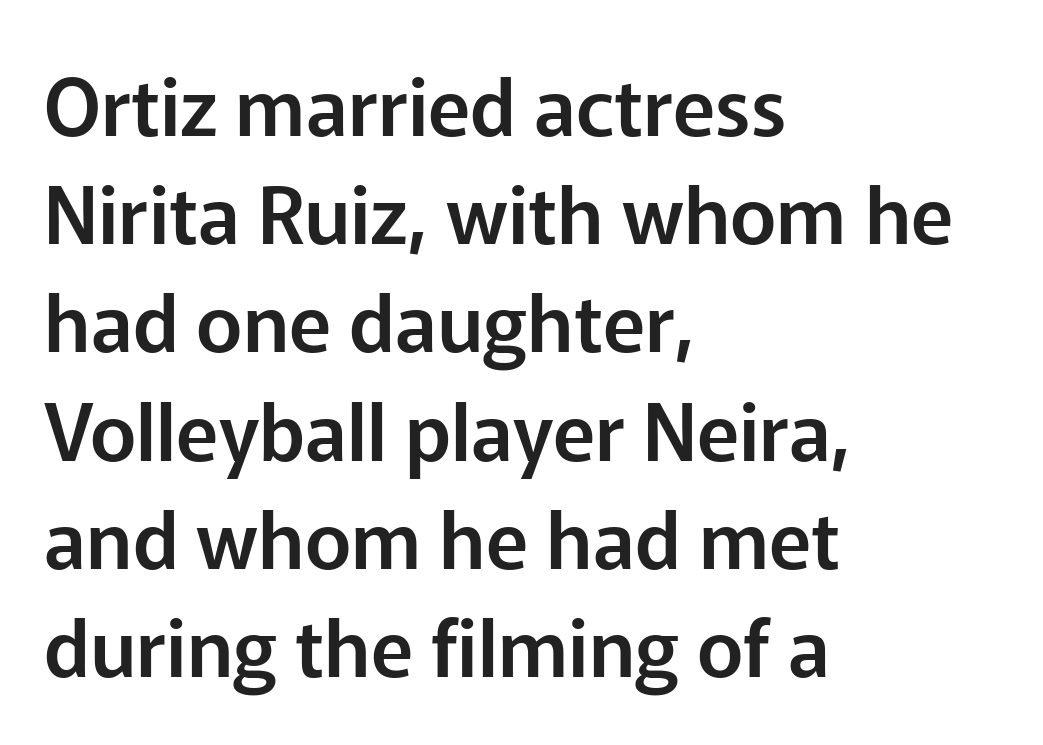
The image shows 79 px sans-serif type, upright; set left-aligned, normal line spacing (1.37x), normal letter spacing, not underlined; low stroke contrast and a medium x-height.
